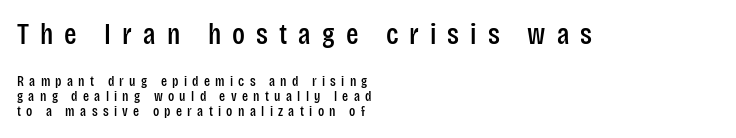
Q: Is the text italic (slanted)? A: No, it is upright.
Q: Is the typeface a serif or a sans-serif typeface? A: Sans-serif.
Q: Is the text underlined? A: No.
Q: How is the paragraph aligned? A: Left-aligned.
Q: Is the spacing between letters normal or unusually wide? A: Unusually wide.
Q: Is the spacing between lines tight, normal or loose? A: Tight.
Q: Which block of text is set in a larger size, the first (top) or the second (bottom)? A: The first (top) one.
Q: Width (condensed, normal, or wide)? A: Condensed.
Q: Stroke contrast? A: Low.
Q: x-height? A: Large.
Q: Monospaced? A: No.
